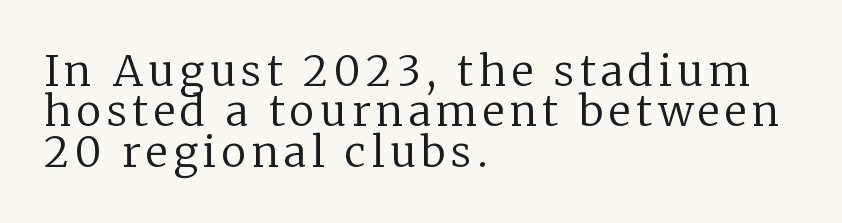
{"serif": "yes", "italic": "no", "bold": "no", "weight": "regular", "width": "normal", "stroke_contrast": "low", "x_height": "medium", "monospaced": "no", "underline": "no", "align": "left", "line_spacing": "tight", "line_spacing_ratio": 0.96, "glyph_px": 42}
